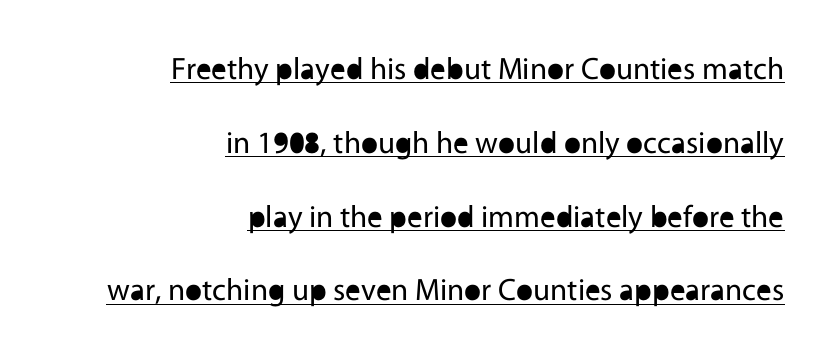
{"serif": "no", "italic": "no", "bold": "no", "weight": "regular", "width": "normal", "x_height": "medium", "monospaced": "no", "underline": "yes", "align": "right", "line_spacing": "loose", "line_spacing_ratio": 2.38, "letter_spacing": "normal", "letter_spacing_em": 0.0, "glyph_px": 31}
